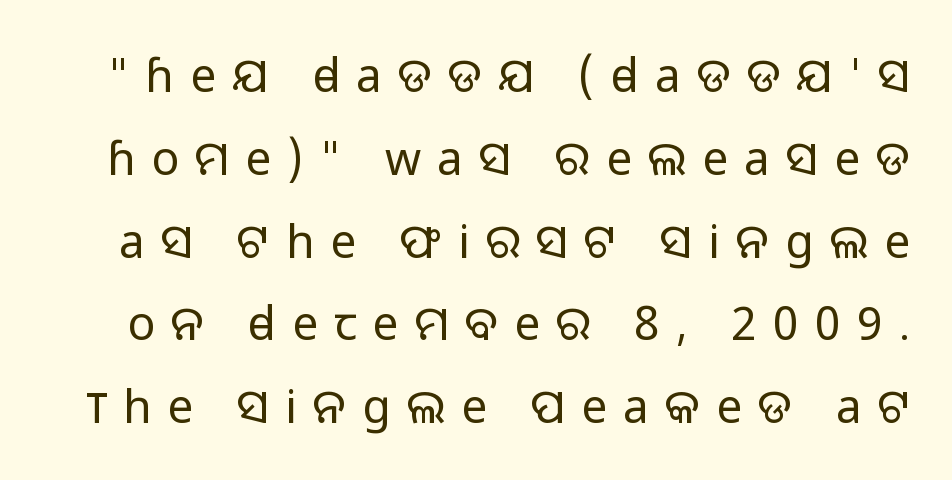
Q: Is the text bold? A: No.
Q: Is the text italic (slanted)? A: No, it is upright.
Q: Is the typeface a serif or a sans-serif typeface? A: Sans-serif.
Q: Is the text underlined? A: No.
Q: Is the spacing between letters normal or unusually wide? A: Unusually wide.
Q: Width (condensed, normal, or wide)? A: Normal.
Q: Stroke contrast? A: Low.
Q: x-height? A: Medium.
Q: Monospaced? A: No.
